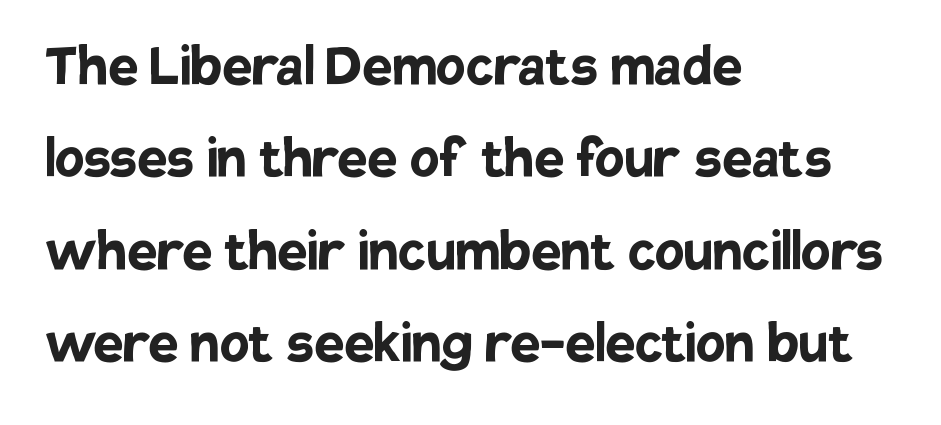
The image shows 67 px semibold sans-serif type, upright; set left-aligned, normal line spacing (1.38x), normal letter spacing, not underlined; low stroke contrast and a large x-height.
